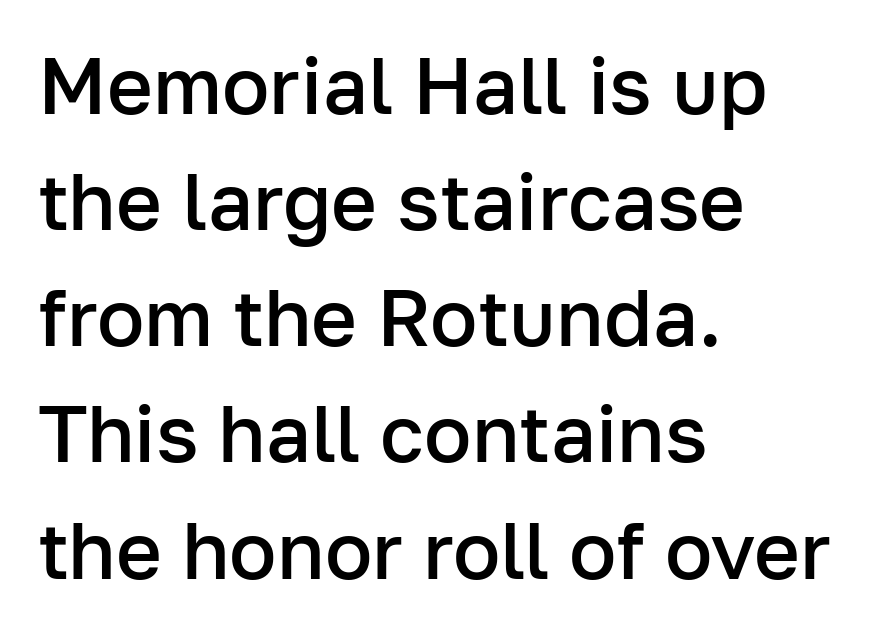
Note the varied advance widths — an 'i' is clearly narrower than an 'm'. These lines are set flush left with a ragged right edge. Type style note: lacks serifs. Is the letter spacing exaggerated? No — it looks like the ordinary default. Each new line begins a customary step beneath the previous one.
